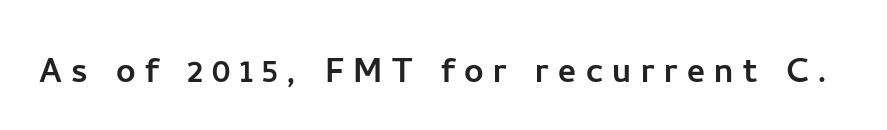
{"serif": "no", "italic": "no", "width": "normal", "stroke_contrast": "low", "x_height": "medium", "monospaced": "no", "underline": "no", "letter_spacing": "wide", "letter_spacing_em": 0.22, "glyph_px": 43}
